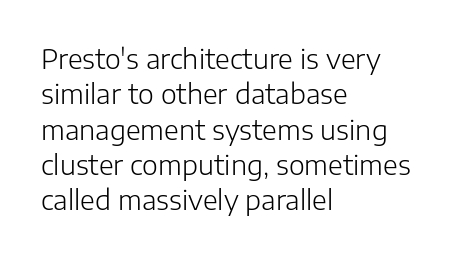
Line beginnings align vertically; line endings do not. The typography opts for an upright posture over an oblique one. Baseline-to-baseline distance is the conventional proportion of letter height. The characters are drawn with everyday or finer stroke widths. Here the glyphs are tracked normally, forming tight word shapes.
